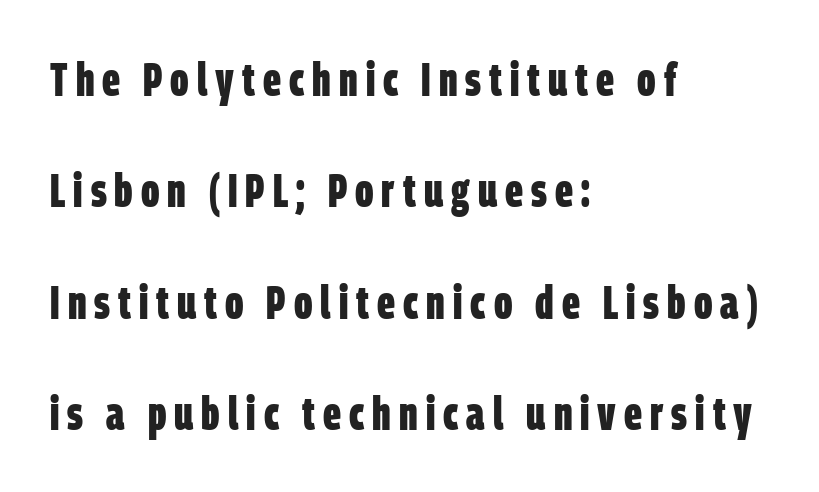
The image shows 47 px bold, condensed sans-serif type; set left-aligned, loose line spacing (2.37x), not underlined; low stroke contrast and a large x-height.
